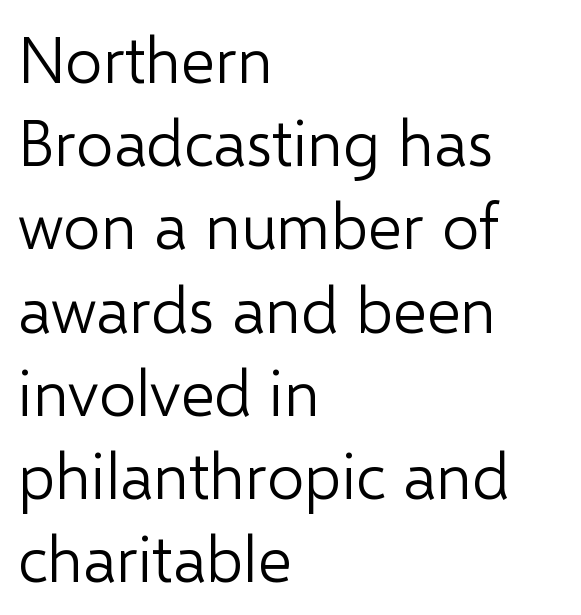
Q: Is the text bold? A: No.
Q: Is the text italic (slanted)? A: No, it is upright.
Q: Is the typeface a serif or a sans-serif typeface? A: Sans-serif.
Q: Is the text underlined? A: No.
Q: How is the paragraph aligned? A: Left-aligned.
Q: Is the spacing between letters normal or unusually wide? A: Normal.
Q: Is the spacing between lines tight, normal or loose? A: Normal.
Q: Width (condensed, normal, or wide)? A: Normal.
Q: Stroke contrast? A: Low.
Q: x-height? A: Medium.
Q: Monospaced? A: No.
